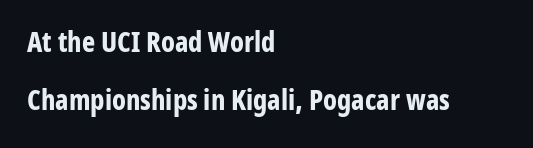
Each letter keeps its own natural width here, so spacing adapts to shape. Posture: upright roman. Line spacing here is loose. The lines in this sample share a left origin and differ only in where they stop. Short note: letters normally spaced.
